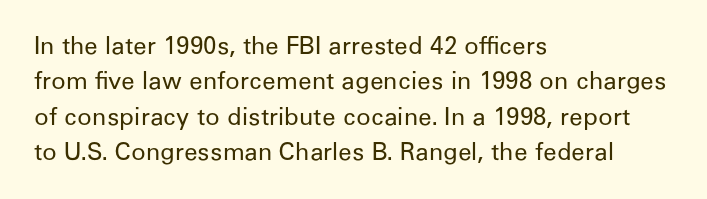
The image shows 24 px text type, upright; set left-aligned, normal line spacing (1.47x), normal letter spacing, not underlined.
